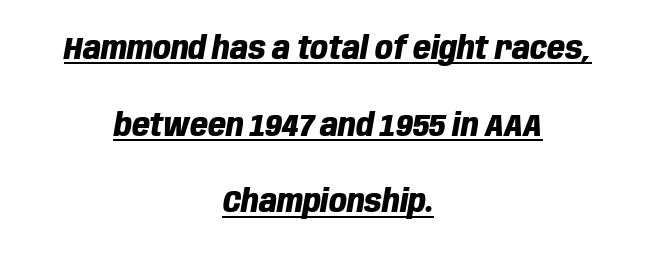
The image shows 31 px heavy, condensed type, italic (leaning right); set centered, loose line spacing (2.47x), normal letter spacing, underlined; low stroke contrast and a large x-height.
